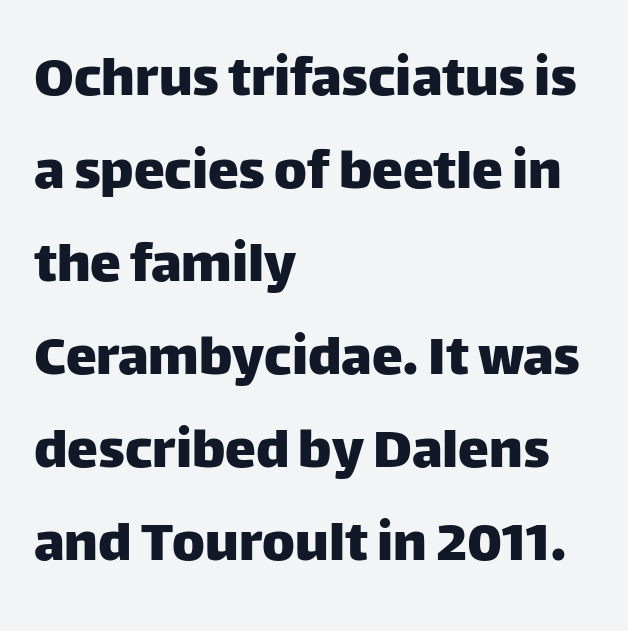
Q: Is the text italic (slanted)? A: No, it is upright.
Q: Is the typeface a serif or a sans-serif typeface? A: Sans-serif.
Q: Is the text underlined? A: No.
Q: How is the paragraph aligned? A: Left-aligned.
Q: Is the spacing between letters normal or unusually wide? A: Normal.
Q: Is the spacing between lines tight, normal or loose? A: Normal.
Q: Width (condensed, normal, or wide)? A: Normal.
Q: Stroke contrast? A: Low.
Q: x-height? A: Large.
Q: Monospaced? A: No.
